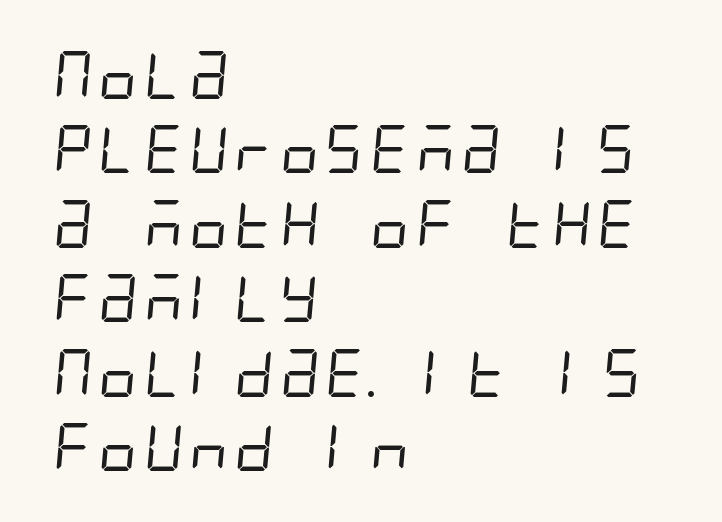
Horizontal bands of white between lines are of average thickness. Beneath every word, the page is bare. A sans-serif font was chosen for this passage. Alignment: flush left. Each word holds together tightly as a unit, with standard inter-letter gaps.
